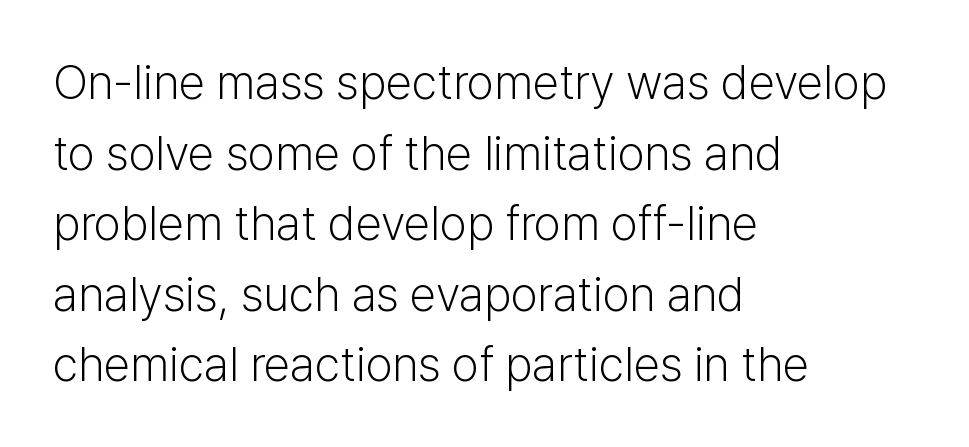
{"serif": "no", "italic": "no", "bold": "no", "weight": "light", "width": "normal", "stroke_contrast": "low", "x_height": "medium", "monospaced": "no", "underline": "no", "align": "left", "line_spacing": "normal", "line_spacing_ratio": 1.47, "letter_spacing": "normal", "letter_spacing_em": 0.0, "glyph_px": 48}
